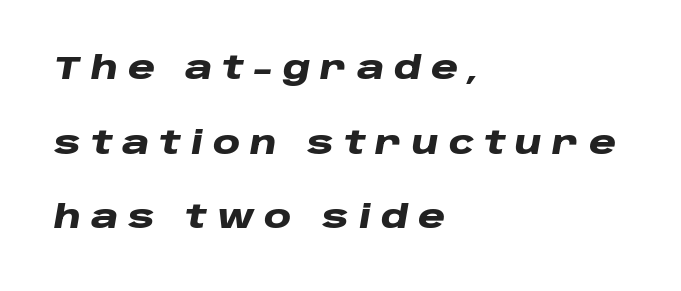
Q: Is the text bold? A: Yes.
Q: Is the text italic (slanted)? A: Yes, it leans right by about 10 degrees.
Q: Is the text underlined? A: No.
Q: How is the paragraph aligned? A: Left-aligned.
Q: Is the spacing between letters normal or unusually wide? A: Unusually wide.
Q: Is the spacing between lines tight, normal or loose? A: Loose.
Q: Width (condensed, normal, or wide)? A: Wide.
Q: Stroke contrast? A: Low.
Q: x-height? A: Large.
Q: Monospaced? A: No.
